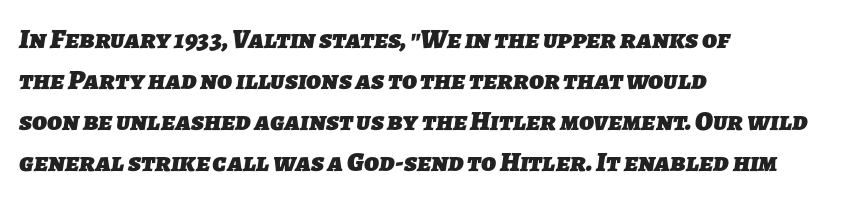
{"serif": "no", "bold": "yes", "weight": "heavy", "width": "normal", "stroke_contrast": "low", "x_height": "medium", "monospaced": "no", "underline": "no", "align": "left", "line_spacing": "normal", "line_spacing_ratio": 1.46, "letter_spacing": "normal", "letter_spacing_em": 0.0, "glyph_px": 28}
